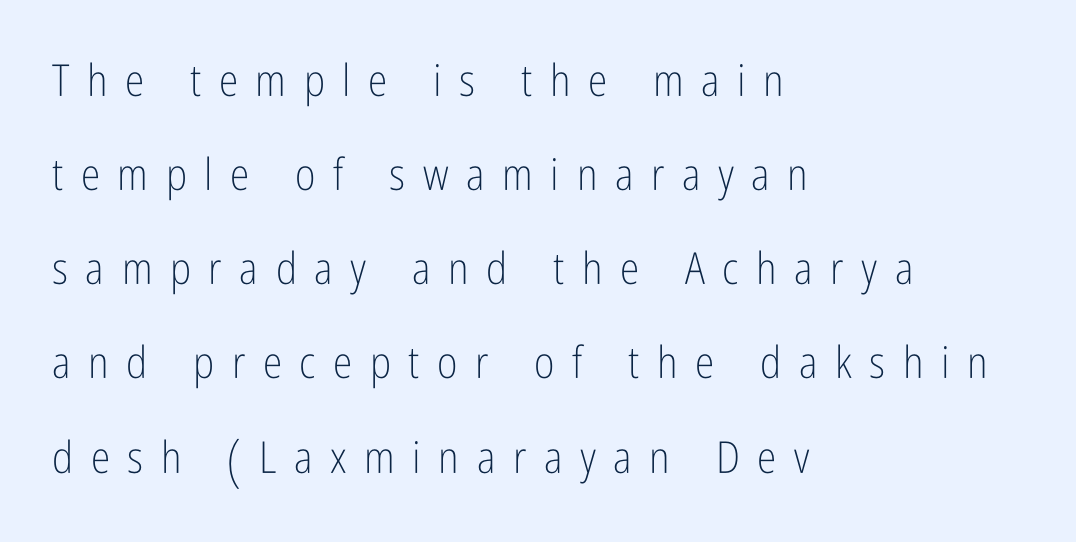
Q: Is the text bold? A: No.
Q: Is the text italic (slanted)? A: No, it is upright.
Q: Is the typeface a serif or a sans-serif typeface? A: Sans-serif.
Q: Is the text underlined? A: No.
Q: How is the paragraph aligned? A: Left-aligned.
Q: Is the spacing between letters normal or unusually wide? A: Unusually wide.
Q: Is the spacing between lines tight, normal or loose? A: Loose.
Q: Width (condensed, normal, or wide)? A: Condensed.
Q: Stroke contrast? A: Low.
Q: x-height? A: Medium.
Q: Monospaced? A: No.
